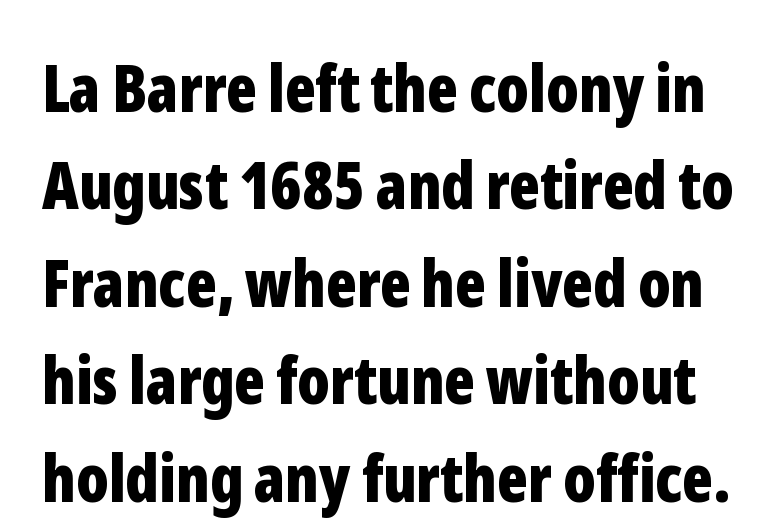
Descender tails drop into unmarked territory. The rendering shows plain stroke endings on the letterforms — a sans-serif design. The passage shown stacks its lines at a standard gap. Do the characters align in a grid? No, the font is proportional. Weight: bold.
